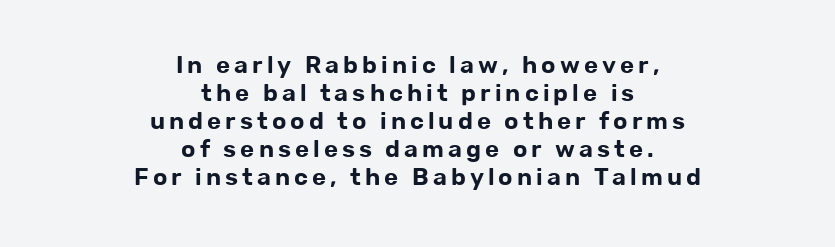
Ascenders rise straight up at ninety degrees. Alignment: centered. Glance below the letters and you will spot only blank space.
